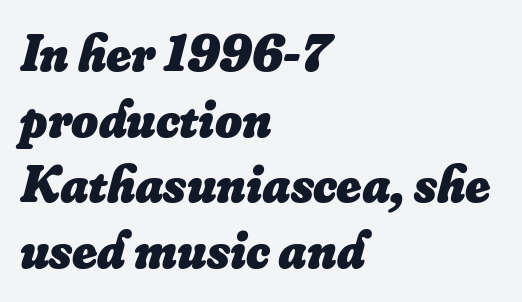
Q: Is the text bold? A: Yes.
Q: Is the text italic (slanted)? A: Yes, it leans right by about 16 degrees.
Q: Is the text underlined? A: No.
Q: How is the paragraph aligned? A: Left-aligned.
Q: Is the spacing between letters normal or unusually wide? A: Normal.
Q: Is the spacing between lines tight, normal or loose? A: Normal.
Q: Width (condensed, normal, or wide)? A: Normal.
Q: Stroke contrast? A: Low.
Q: x-height? A: Small.
Q: Monospaced? A: No.
